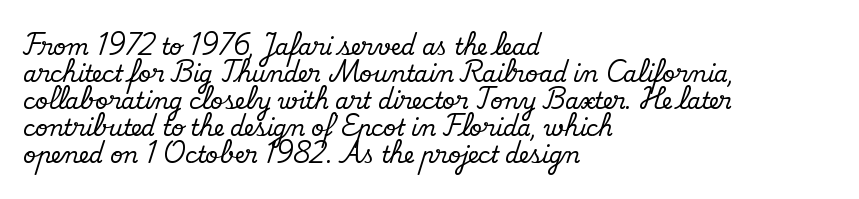
{"underline": "no", "align": "left", "line_spacing_ratio": 1.23, "letter_spacing": "normal", "letter_spacing_em": 0.0, "glyph_px": 22}
